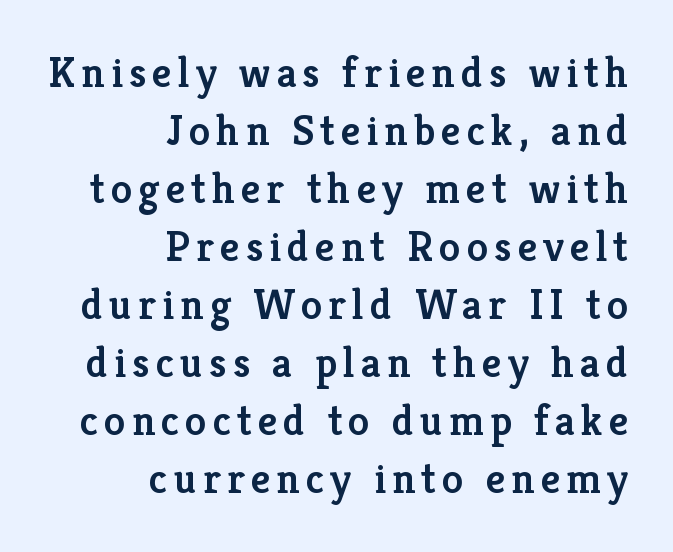
The image shows 43 px semibold serif type, upright; set right-aligned, normal line spacing (1.35x), not underlined; low stroke contrast and a medium x-height.
